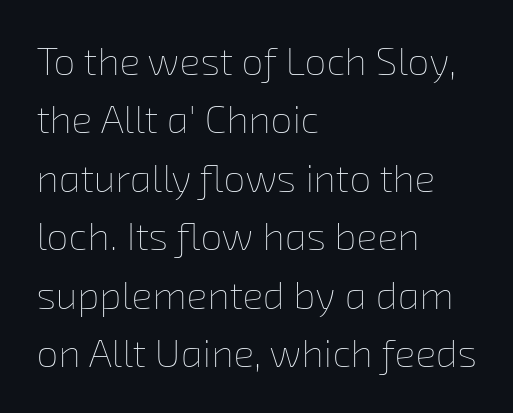
The line-height multiplier appears to be the usual default. This rendering leaves character spacing at its baseline value. Does the copy run flush right? No — it runs flush left. Only glyphs here, with clear space below each row. The font sits on the lighter half of the weight spectrum, regular included.
